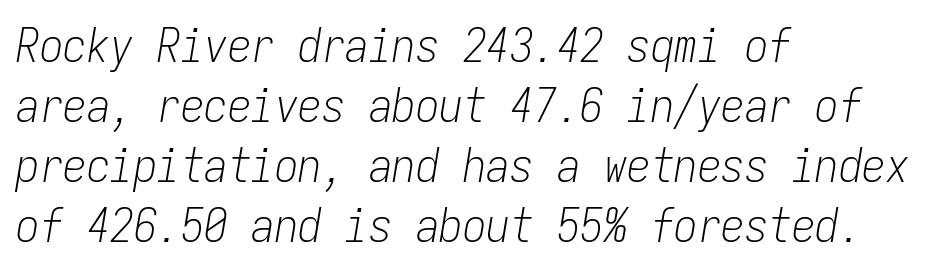
Q: Is the text bold? A: No.
Q: Is the text italic (slanted)? A: Yes, it leans right by about 9 degrees.
Q: Is the text underlined? A: No.
Q: How is the paragraph aligned? A: Left-aligned.
Q: Is the spacing between letters normal or unusually wide? A: Normal.
Q: Is the spacing between lines tight, normal or loose? A: Normal.
Q: Width (condensed, normal, or wide)? A: Condensed.
Q: Stroke contrast? A: Low.
Q: x-height? A: Medium.
Q: Monospaced? A: Yes.
